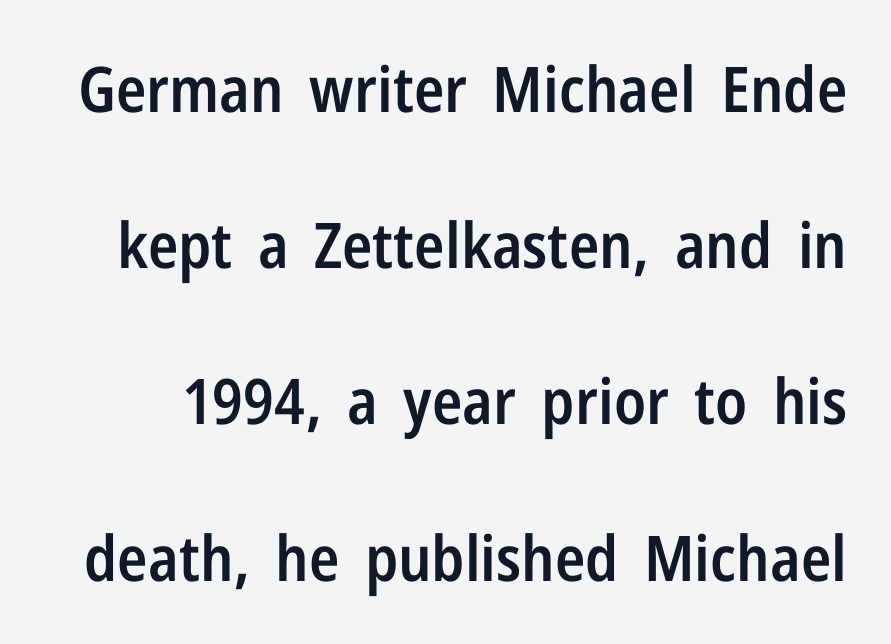
The image shows 63 px semibold, condensed sans-serif type, upright; set loose line spacing (2.48x), normal letter spacing, not underlined; low stroke contrast and a medium x-height.
